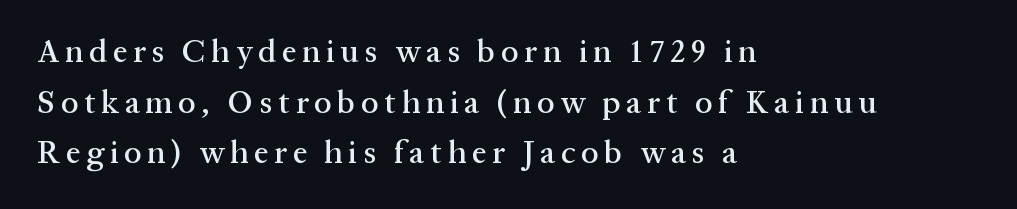
The image shows 32 px serif type, upright; set left-aligned, normal line spacing (1.58x), not underlined; medium stroke contrast and a medium x-height.
